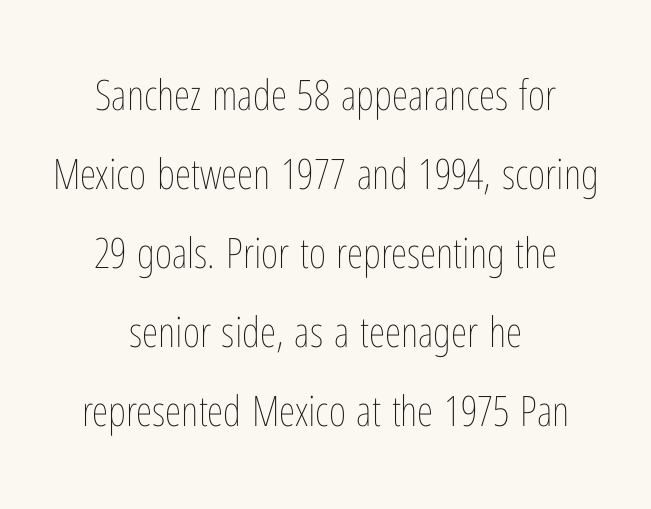
{"italic": "no", "bold": "no", "weight": "thin", "width": "condensed", "stroke_contrast": "low", "x_height": "medium", "monospaced": "no", "underline": "no", "align": "center", "line_spacing_ratio": 1.88, "letter_spacing": "normal", "letter_spacing_em": 0.0, "glyph_px": 42}
